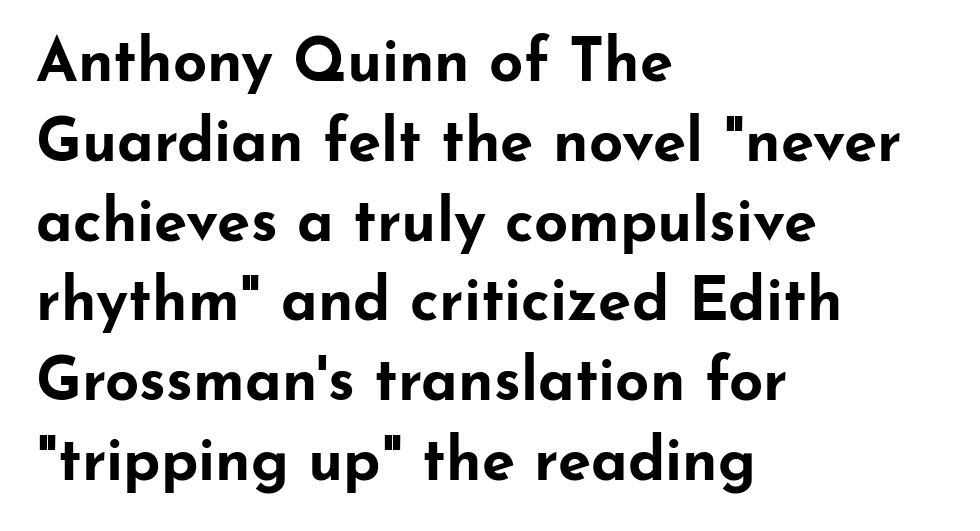
Honestly, the row spacing looks completely unremarkable. Is the letter spacing exaggerated? No — it looks like the ordinary default. Classification — sans serif. Check under the words: just untouched page. I'd describe the lettering as bold — thick and assertive. Italic? Not at all — the glyphs are vertical.
